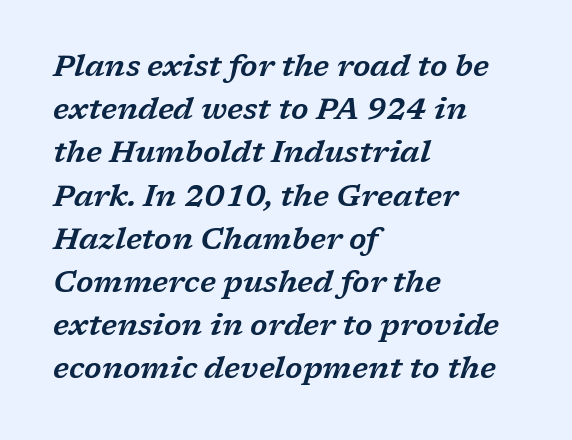
The image shows 30 px wide serif type, italic (leaning right); set left-aligned, normal line spacing (1.44x), normal letter spacing, not underlined; low stroke contrast and a medium x-height.
